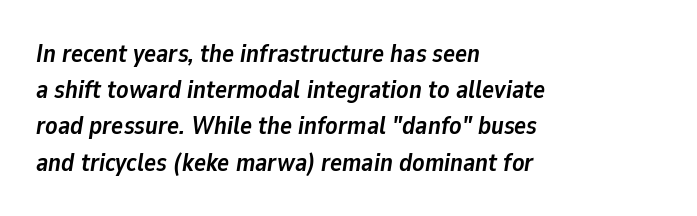
{"italic": "yes", "lean": "right", "slant_degrees": 9, "bold": "yes", "underline": "no", "align": "left", "line_spacing": "normal", "line_spacing_ratio": 1.45, "letter_spacing": "normal", "letter_spacing_em": 0.0, "glyph_px": 25}
